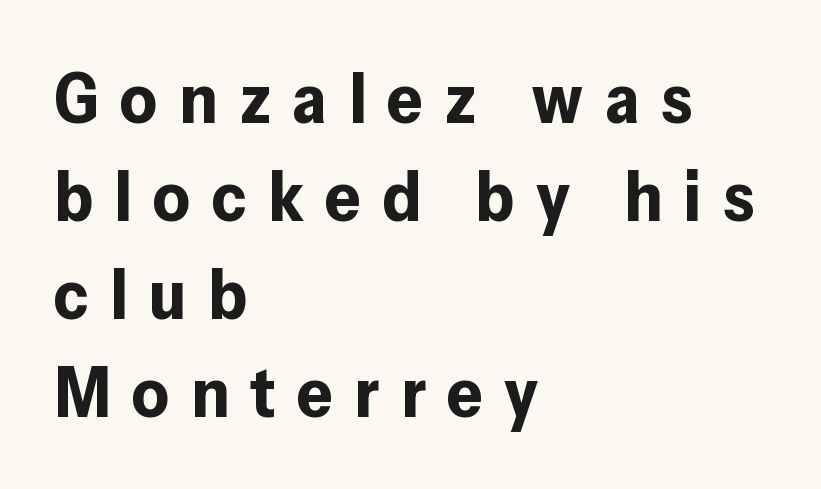
Which margin do the lines hug? The left one — the right edge is uneven. The glyphs are unaccompanied by any horizontal stroke below them. The letters are bold, with thick, heavy strokes. The rendering uses natural spacing where letterforms have individual widths.
